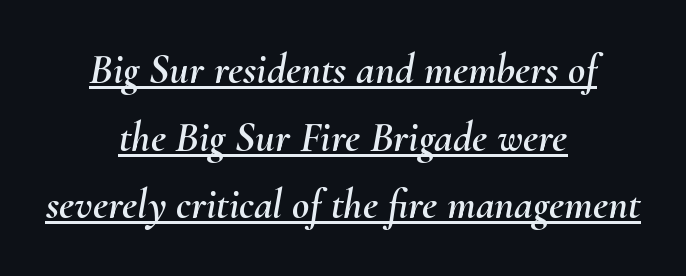
{"italic": "yes", "lean": "right", "slant_degrees": 10, "width": "normal", "stroke_contrast": "medium", "x_height": "small", "monospaced": "no", "underline": "yes", "align": "center", "line_spacing": "normal", "line_spacing_ratio": 1.61, "letter_spacing": "normal", "letter_spacing_em": 0.0, "glyph_px": 42}
